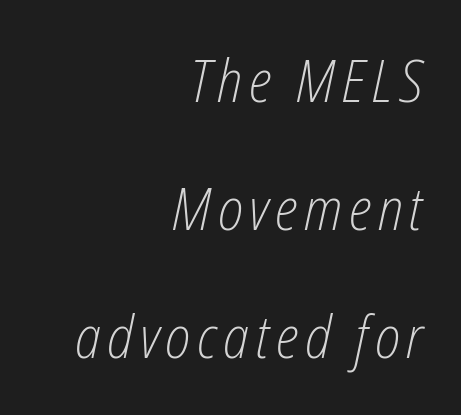
The image shows 59 px light, condensed type, italic (leaning right); set right-aligned, loose line spacing (2.17x), not underlined; low stroke contrast and a medium x-height.
